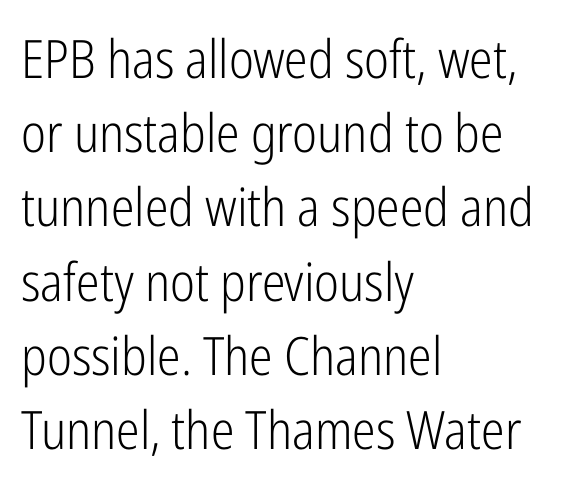
Q: Is the text bold? A: No.
Q: Is the text italic (slanted)? A: No, it is upright.
Q: Is the typeface a serif or a sans-serif typeface? A: Sans-serif.
Q: Is the text underlined? A: No.
Q: How is the paragraph aligned? A: Left-aligned.
Q: Is the spacing between letters normal or unusually wide? A: Normal.
Q: Is the spacing between lines tight, normal or loose? A: Normal.
Q: Width (condensed, normal, or wide)? A: Condensed.
Q: Stroke contrast? A: Low.
Q: x-height? A: Medium.
Q: Monospaced? A: No.
